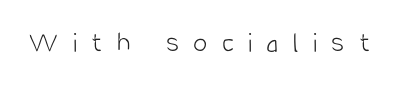
Heaviness? Minimal to ordinary, like unemphasized prose. The line texture is sparse and dotted thanks to wide tracking. In terms of posture, this sample is upright. The rendering uses natural spacing where letterforms have individual widths. Nobody drew a line under any word here.
